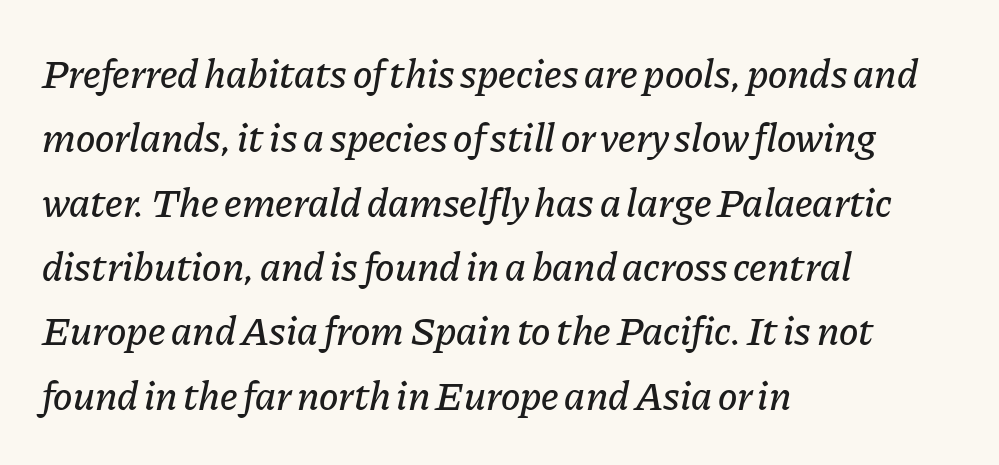
The image shows 41 px text type, italic (leaning right); set left-aligned, normal line spacing (1.57x), normal letter spacing, not underlined; low stroke contrast and a medium x-height.
